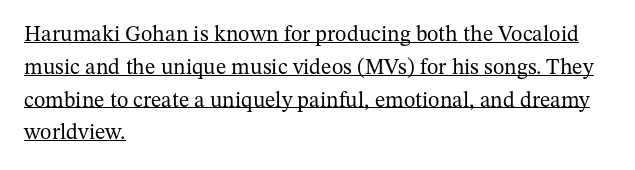
{"italic": "no", "bold": "no", "underline": "yes", "align": "left", "line_spacing": "normal", "line_spacing_ratio": 1.49, "letter_spacing": "normal", "letter_spacing_em": 0.0, "glyph_px": 22}
